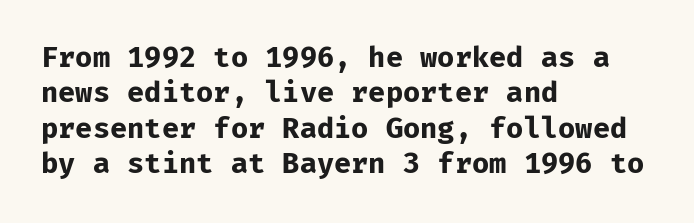
Q: Is the text bold? A: Yes.
Q: Is the text italic (slanted)? A: No, it is upright.
Q: Is the typeface a serif or a sans-serif typeface? A: Sans-serif.
Q: Is the text underlined? A: No.
Q: How is the paragraph aligned? A: Left-aligned.
Q: Is the spacing between letters normal or unusually wide? A: Normal.
Q: Is the spacing between lines tight, normal or loose? A: Normal.
Q: Width (condensed, normal, or wide)? A: Normal.
Q: Stroke contrast? A: Low.
Q: x-height? A: Medium.
Q: Monospaced? A: Yes.
